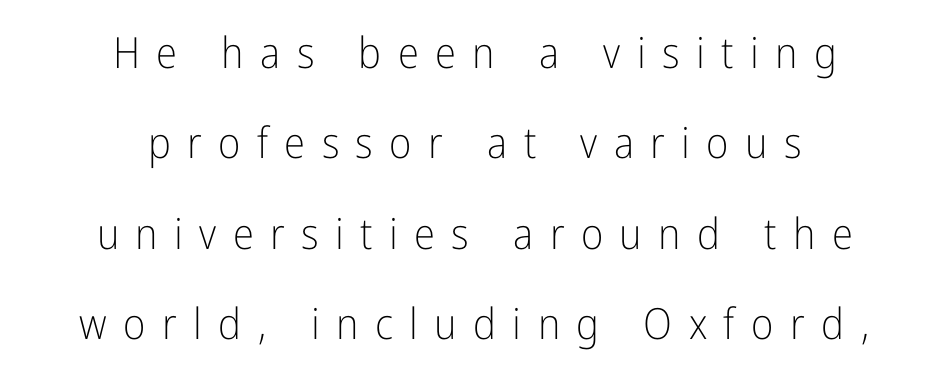
{"serif": "no", "italic": "no", "bold": "no", "weight": "light", "width": "condensed", "stroke_contrast": "low", "x_height": "medium", "monospaced": "no", "underline": "no", "align": "center", "line_spacing": "loose", "line_spacing_ratio": 2.1, "letter_spacing": "wide", "letter_spacing_em": 0.38, "glyph_px": 43}
